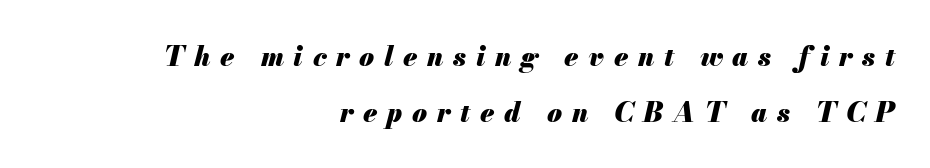
{"italic": "yes", "lean": "right", "slant_degrees": 13, "bold": "yes", "underline": "no", "align": "right", "line_spacing": "loose", "line_spacing_ratio": 2.06, "letter_spacing": "wide", "letter_spacing_em": 0.36, "glyph_px": 27}
